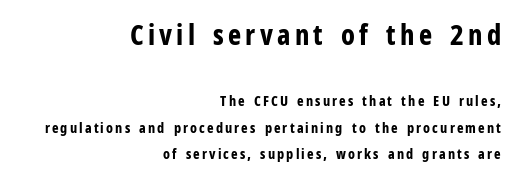
The image shows 28 px bold, condensed sans-serif type, upright; set right-aligned, line spacing 1.89x, not underlined; the first (top) block is 2.0x larger; low stroke contrast and a medium x-height.
